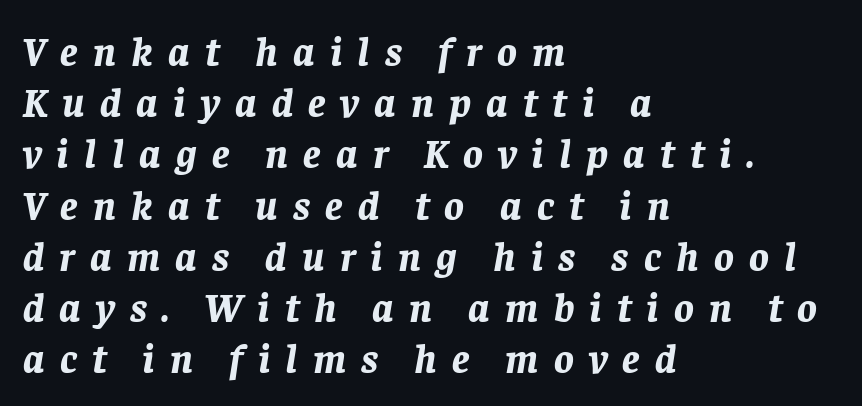
{"italic": "yes", "lean": "right", "slant_degrees": 8, "bold": "yes", "weight": "bold", "width": "normal", "stroke_contrast": "low", "x_height": "large", "monospaced": "no", "underline": "no", "align": "left", "line_spacing": "normal", "line_spacing_ratio": 1.25, "letter_spacing": "wide", "letter_spacing_em": 0.37, "glyph_px": 41}
